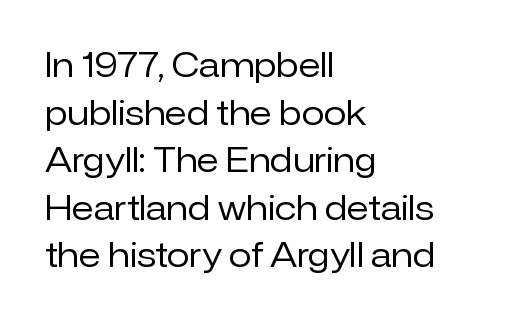
Q: Is the text bold? A: No.
Q: Is the text italic (slanted)? A: No, it is upright.
Q: Is the typeface a serif or a sans-serif typeface? A: Sans-serif.
Q: Is the text underlined? A: No.
Q: How is the paragraph aligned? A: Left-aligned.
Q: Is the spacing between letters normal or unusually wide? A: Normal.
Q: Is the spacing between lines tight, normal or loose? A: Normal.
Q: Width (condensed, normal, or wide)? A: Normal.
Q: Stroke contrast? A: Low.
Q: x-height? A: Medium.
Q: Monospaced? A: No.
